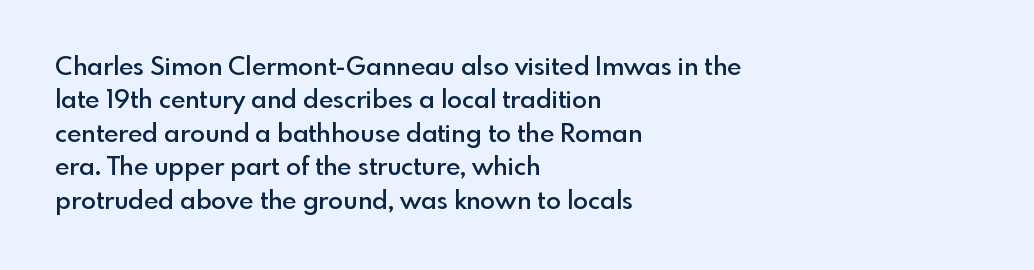
{"italic": "no", "bold": "semi", "underline": "no", "align": "left", "line_spacing": "normal", "line_spacing_ratio": 1.34, "letter_spacing": "normal", "letter_spacing_em": 0.0, "glyph_px": 25}
